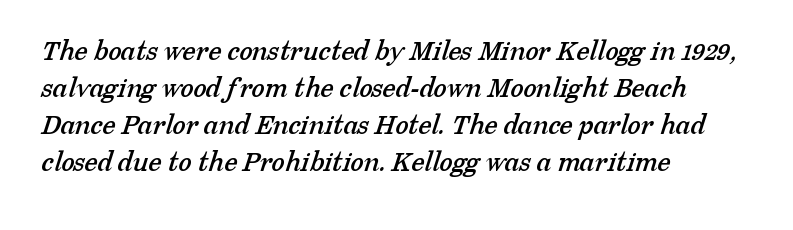
The image shows 30 px serif type; set left-aligned, line spacing 1.23x, normal letter spacing, not underlined; low stroke contrast and a medium x-height.
